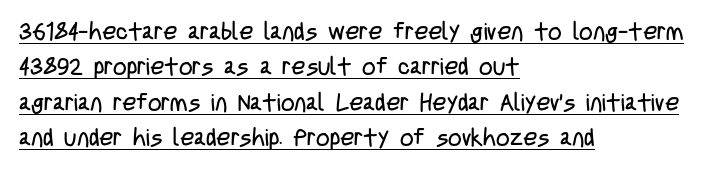
Q: Is the text bold? A: No.
Q: Is the text italic (slanted)? A: No, it is upright.
Q: Is the text underlined? A: Yes.
Q: How is the paragraph aligned? A: Left-aligned.
Q: Is the spacing between letters normal or unusually wide? A: Normal.
Q: Is the spacing between lines tight, normal or loose? A: Normal.
